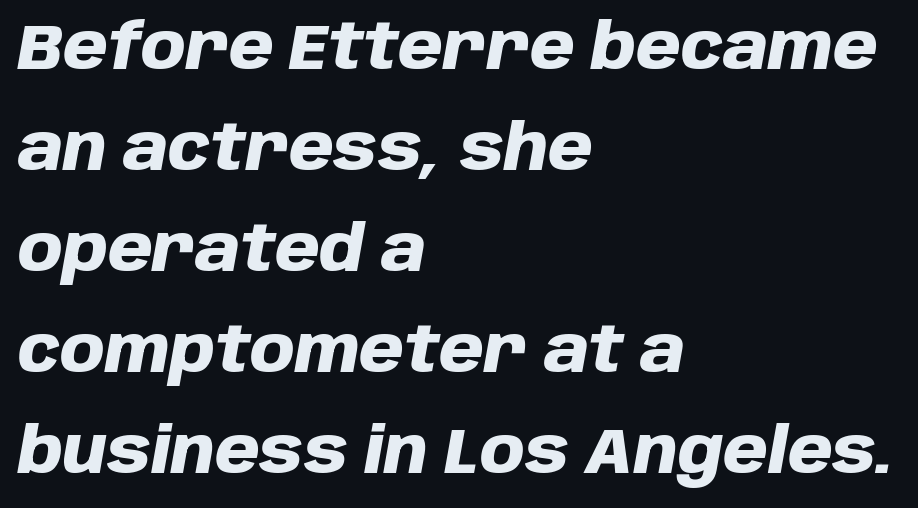
Horizontally, the lines are justified to the leading edge only. Only glyphs here, with clear space below each row. Short note: letters normally spaced. Line spacing here is normal. The rendering applies a slant to the glyphs.
